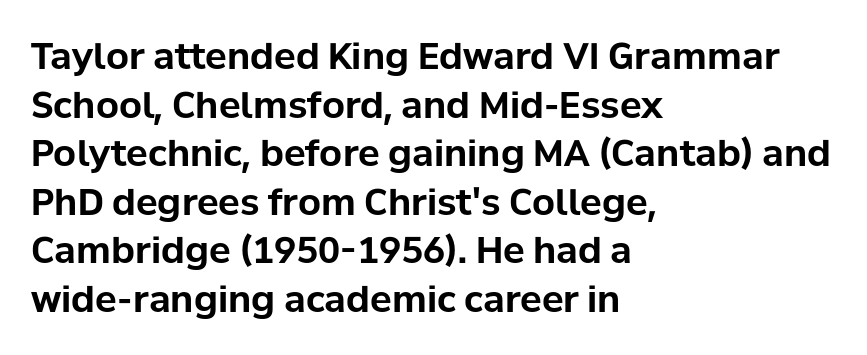
The rendering uses a bold face; every stroke is thick and dark. The passage shown is typed in a proportional face where columns would drift. The axis of the letterforms is exactly vertical. If you measured baseline to baseline, you'd find a middling distance. Reading down the block, your eye returns to a fixed left position each line.
